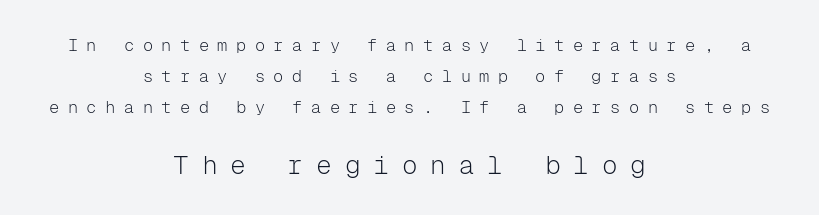
The image shows 26 px text type, upright; set centered, line spacing 1.82x, unusually wide letter spacing (+0.5 em), not underlined; the second (bottom) block is 1.53x larger.
